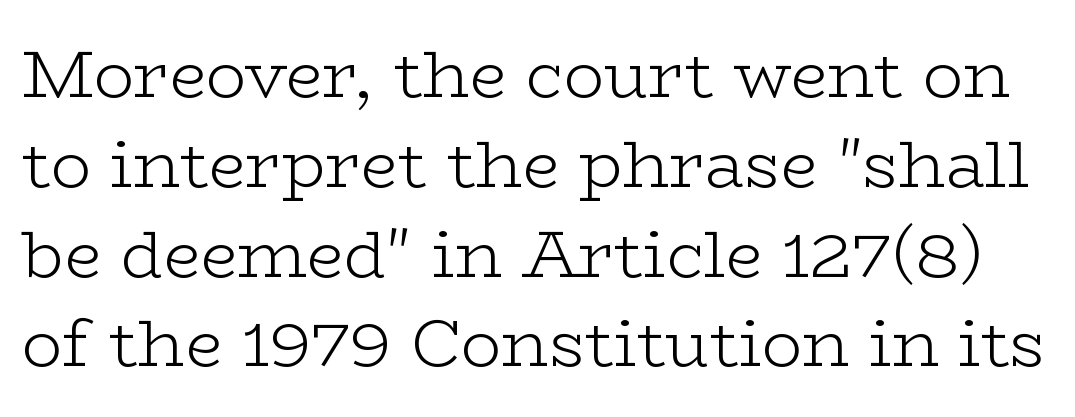
Caption: standard tracking, unaltered. The typeface has the unassuming heft of standard copy or less. Do the characters align in a grid? No, the font is proportional. This is roman type, the default non-slanted kind. The area under the type is left untouched. The lines sit at an ordinary, default distance from one another.
